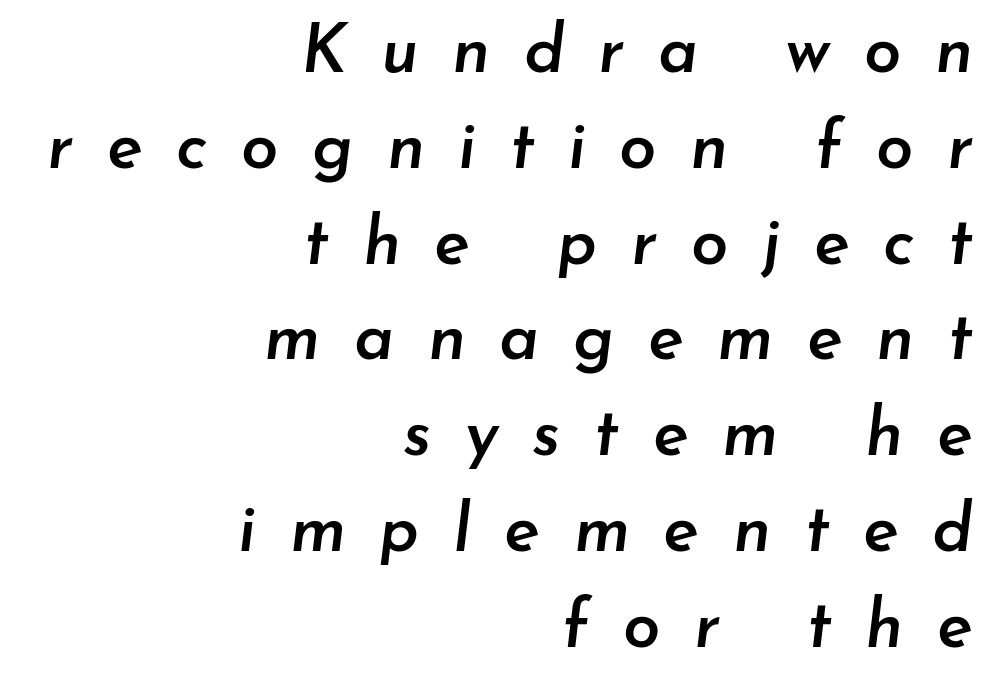
Q: Is the text bold? A: Semi-bold.
Q: Is the text italic (slanted)? A: Yes, it leans right by about 7 degrees.
Q: Is the text underlined? A: No.
Q: How is the paragraph aligned? A: Right-aligned.
Q: Is the spacing between letters normal or unusually wide? A: Unusually wide.
Q: Is the spacing between lines tight, normal or loose? A: Normal.
Q: Width (condensed, normal, or wide)? A: Normal.
Q: Stroke contrast? A: Low.
Q: x-height? A: Small.
Q: Monospaced? A: No.
